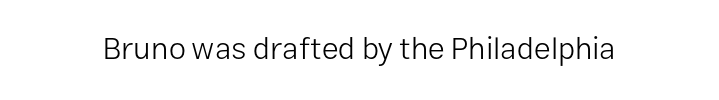
Q: Is the text bold? A: No.
Q: Is the text italic (slanted)? A: No, it is upright.
Q: Is the typeface a serif or a sans-serif typeface? A: Sans-serif.
Q: Is the text underlined? A: No.
Q: Is the spacing between letters normal or unusually wide? A: Normal.
Q: Width (condensed, normal, or wide)? A: Normal.
Q: Stroke contrast? A: Low.
Q: x-height? A: Medium.
Q: Monospaced? A: No.
